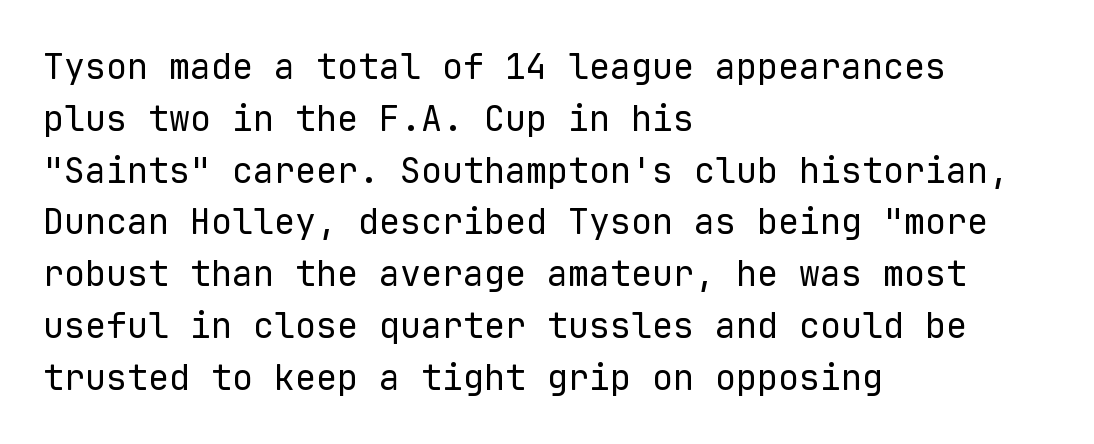
Quick note: not italic, upright. Quick note: underline off. Is this a sans? Yes — the strokes have no serifs. One glance says typical: line gaps are just what's usual. Looks like terminal output: every glyph gets an equal slot. The rendering keeps characters at their native spacing.
